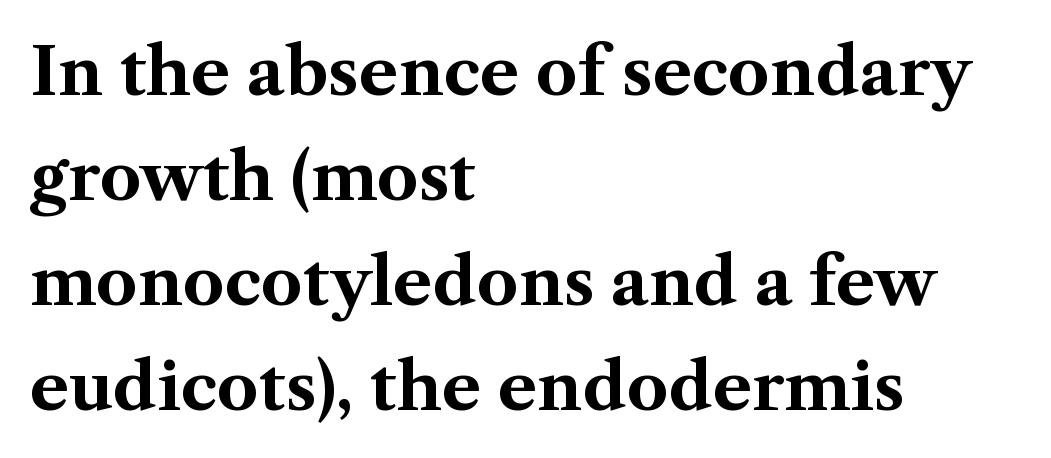
The image shows 66 px bold serif type, upright; set left-aligned, normal line spacing (1.59x), normal letter spacing, not underlined; medium stroke contrast and a medium x-height.
